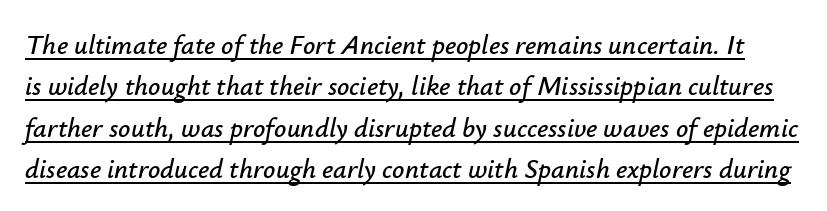
The image shows 27 px text type, italic (leaning right); set normal line spacing (1.53x), normal letter spacing, underlined.
